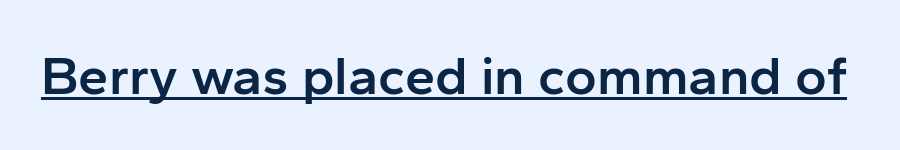
The image shows 54 px semibold sans-serif type, upright; set normal letter spacing, underlined; low stroke contrast and a medium x-height.
